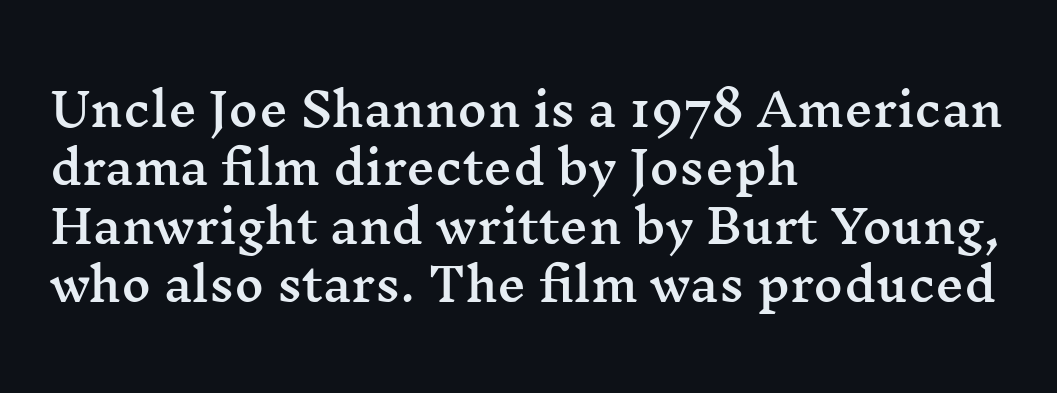
{"serif": "yes", "italic": "no", "width": "wide", "stroke_contrast": "medium", "x_height": "medium", "monospaced": "no", "underline": "no", "align": "left", "line_spacing": "normal", "line_spacing_ratio": 1.3, "letter_spacing": "normal", "letter_spacing_em": 0.0, "glyph_px": 45}
